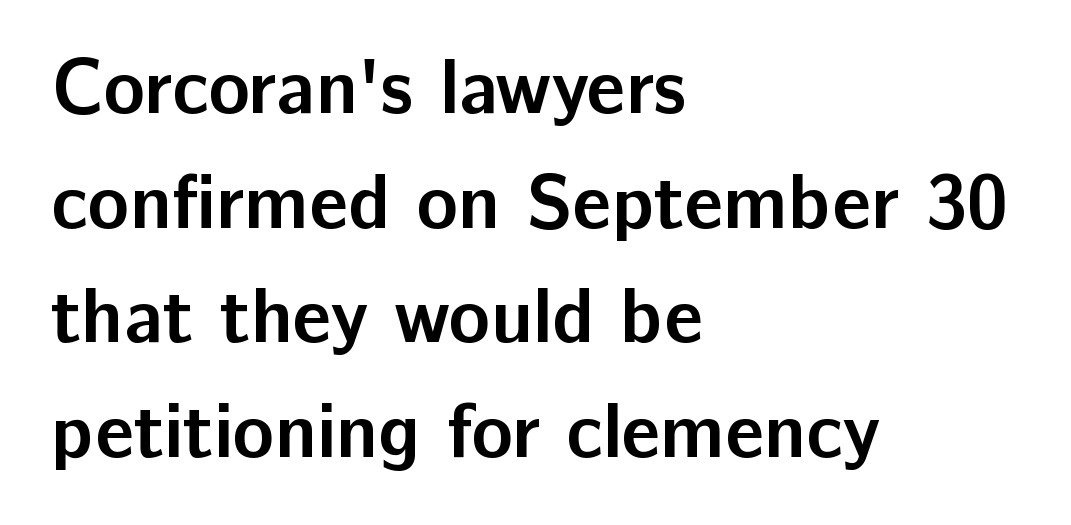
The image shows 77 px semibold sans-serif type, upright; set left-aligned, normal line spacing (1.49x), normal letter spacing, not underlined; low stroke contrast and a medium x-height.
